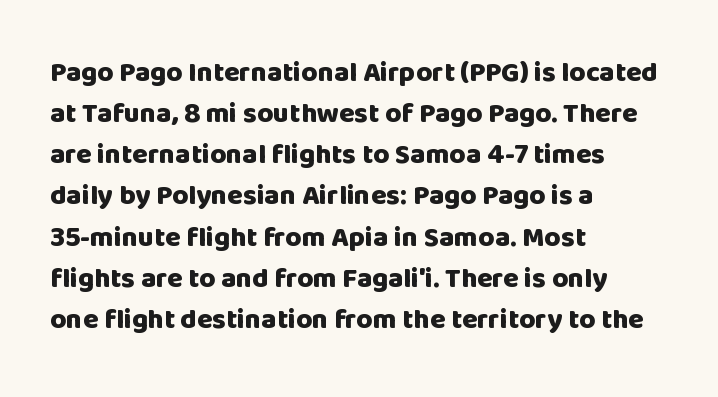
Q: Is the text bold? A: Yes.
Q: Is the text italic (slanted)? A: No, it is upright.
Q: Is the typeface a serif or a sans-serif typeface? A: Sans-serif.
Q: Is the text underlined? A: No.
Q: How is the paragraph aligned? A: Left-aligned.
Q: Is the spacing between letters normal or unusually wide? A: Normal.
Q: Is the spacing between lines tight, normal or loose? A: Normal.
Q: Width (condensed, normal, or wide)? A: Normal.
Q: Stroke contrast? A: Low.
Q: x-height? A: Large.
Q: Monospaced? A: No.
